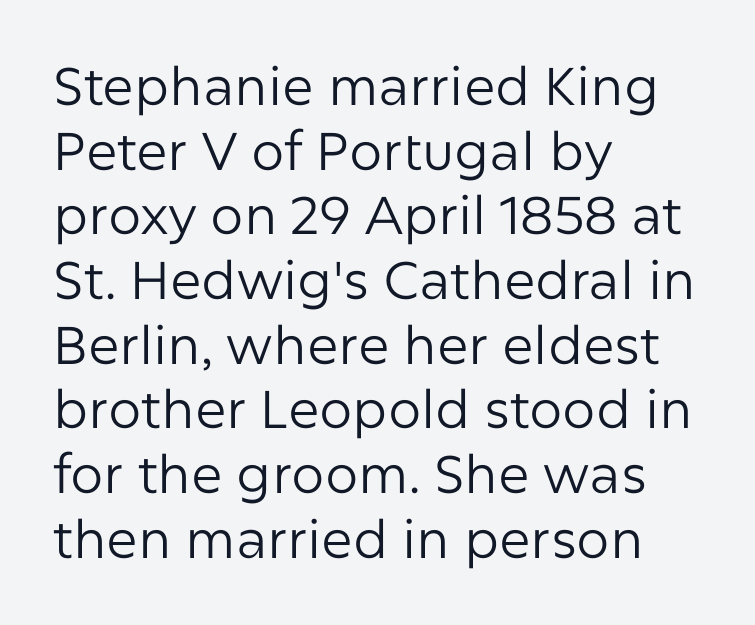
{"serif": "no", "italic": "no", "bold": "no", "weight": "regular", "width": "normal", "stroke_contrast": "low", "x_height": "medium", "monospaced": "no", "underline": "no", "align": "left", "line_spacing_ratio": 1.22, "letter_spacing": "normal", "letter_spacing_em": 0.0, "glyph_px": 53}
